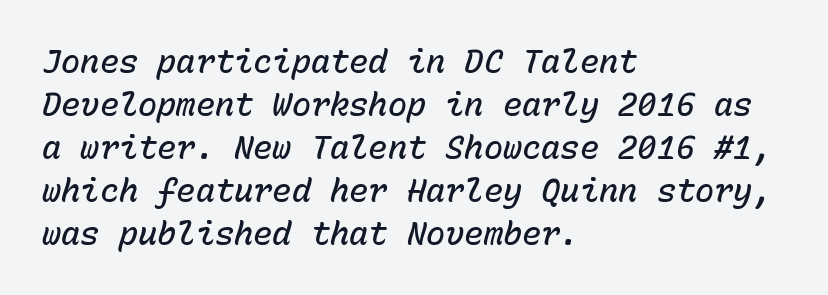
{"italic": "yes", "lean": "right", "slant_degrees": 15, "bold": "semi", "weight": "semibold", "width": "normal", "stroke_contrast": "low", "x_height": "medium", "monospaced": "yes", "underline": "no", "align": "left", "line_spacing": "normal", "line_spacing_ratio": 1.34, "letter_spacing": "normal", "letter_spacing_em": 0.0, "glyph_px": 32}
